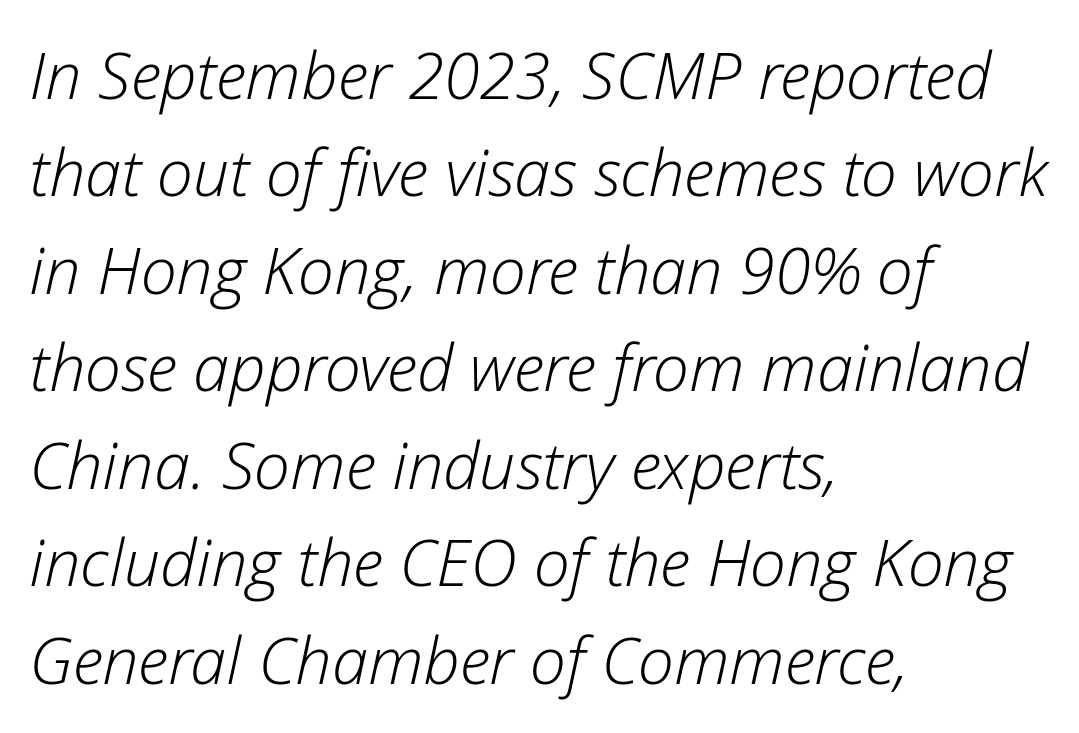
{"italic": "yes", "lean": "right", "slant_degrees": 12, "bold": "no", "weight": "light", "width": "normal", "stroke_contrast": "low", "x_height": "medium", "monospaced": "no", "underline": "no", "align": "left", "line_spacing": "normal", "line_spacing_ratio": 1.5, "letter_spacing": "normal", "letter_spacing_em": 0.0, "glyph_px": 65}
